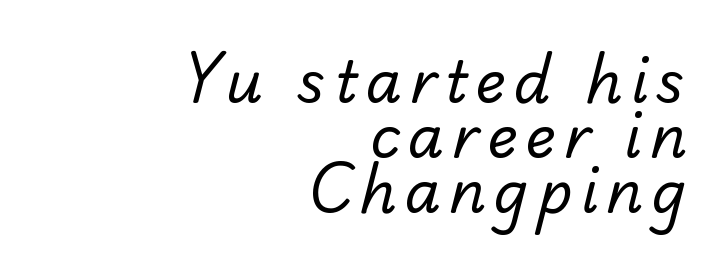
Q: Is the text bold? A: No.
Q: Is the typeface a serif or a sans-serif typeface? A: Sans-serif.
Q: Is the text underlined? A: No.
Q: How is the paragraph aligned? A: Right-aligned.
Q: Is the spacing between lines tight, normal or loose? A: Tight.
Q: Width (condensed, normal, or wide)? A: Normal.
Q: Stroke contrast? A: Low.
Q: x-height? A: Small.
Q: Monospaced? A: No.
